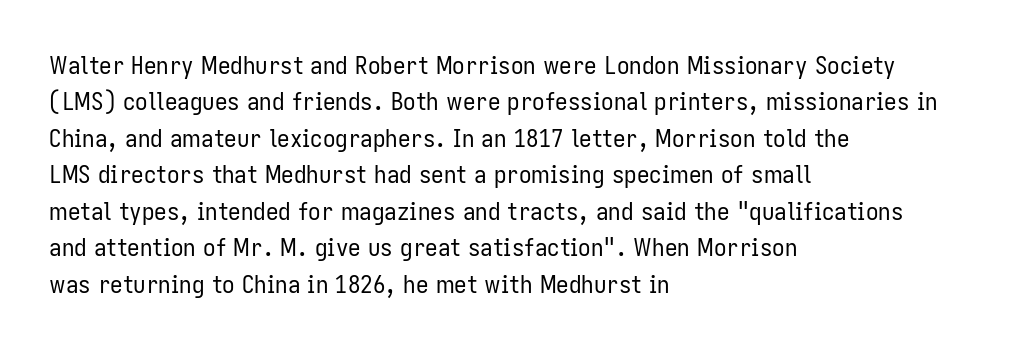
Q: Is the text bold? A: No.
Q: Is the text italic (slanted)? A: No, it is upright.
Q: Is the text underlined? A: No.
Q: How is the paragraph aligned? A: Left-aligned.
Q: Is the spacing between letters normal or unusually wide? A: Normal.
Q: Is the spacing between lines tight, normal or loose? A: Normal.
